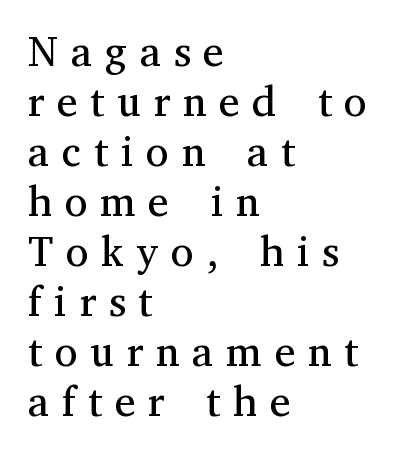
{"serif": "yes", "italic": "no", "bold": "no", "weight": "regular", "width": "normal", "stroke_contrast": "medium", "x_height": "medium", "monospaced": "no", "underline": "no", "align": "left", "line_spacing_ratio": 1.19, "letter_spacing": "wide", "letter_spacing_em": 0.3, "glyph_px": 42}
